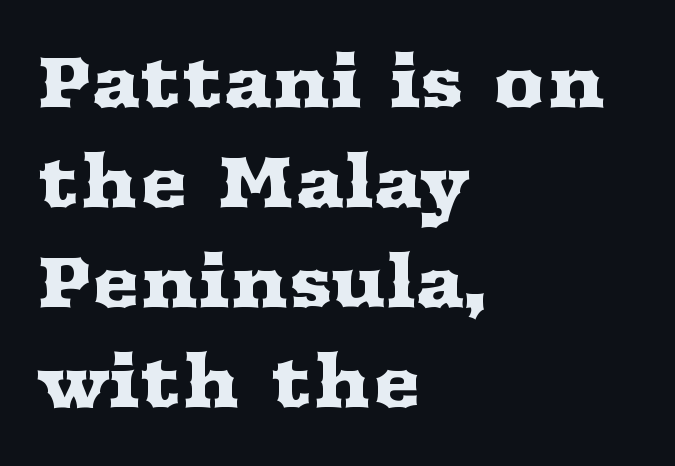
The image shows 72 px wide serif type, upright; set left-aligned, normal line spacing (1.39x), normal letter spacing, not underlined; medium stroke contrast and a medium x-height.
